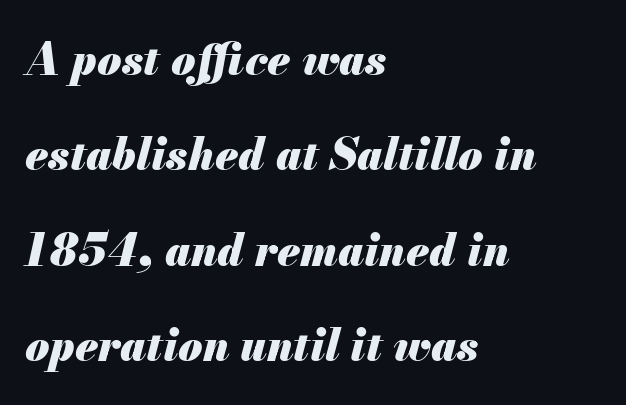
{"italic": "yes", "lean": "right", "slant_degrees": 13, "bold": "yes", "weight": "heavy", "width": "normal", "stroke_contrast": "medium", "x_height": "small", "monospaced": "no", "underline": "no", "align": "left", "line_spacing": "loose", "line_spacing_ratio": 2.17, "letter_spacing": "normal", "letter_spacing_em": 0.0, "glyph_px": 44}
